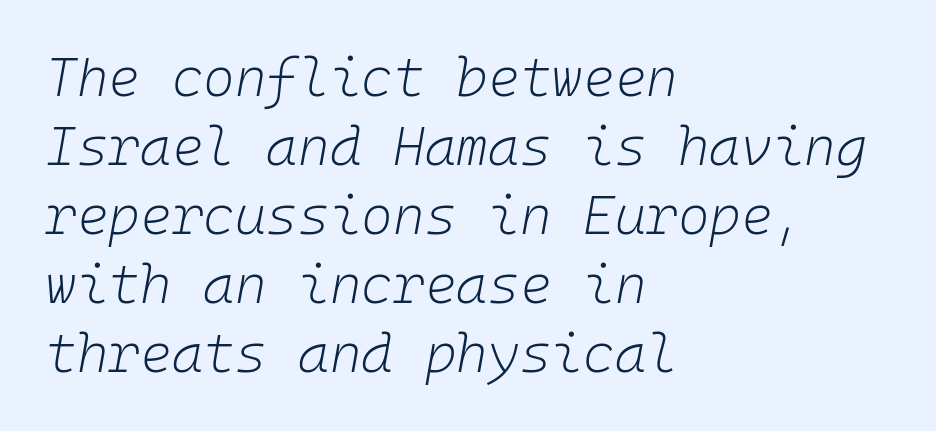
The line-height multiplier appears to be the usual default. A bare baseline throughout the passage. Every character here occupies the same horizontal width, giving the sample a typewriter-like rhythm. It's the slanting kind of type.
